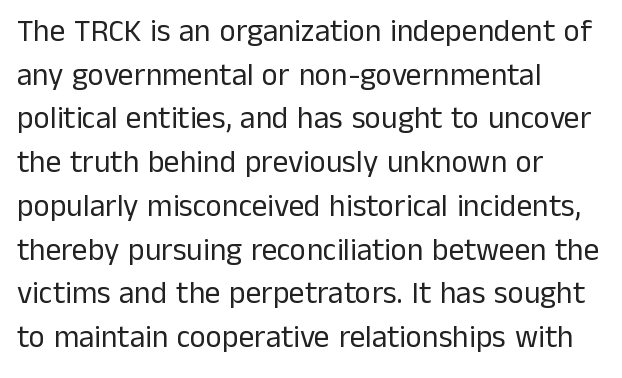
{"serif": "no", "italic": "no", "bold": "no", "weight": "regular", "width": "normal", "stroke_contrast": "low", "x_height": "medium", "monospaced": "no", "underline": "no", "align": "left", "line_spacing": "normal", "line_spacing_ratio": 1.41, "letter_spacing": "normal", "letter_spacing_em": 0.0, "glyph_px": 31}
